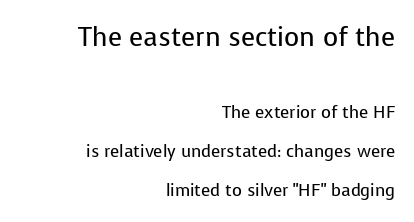
Q: Is the text bold? A: No.
Q: Is the text italic (slanted)? A: No, it is upright.
Q: Is the text underlined? A: No.
Q: How is the paragraph aligned? A: Right-aligned.
Q: Is the spacing between letters normal or unusually wide? A: Normal.
Q: Is the spacing between lines tight, normal or loose? A: Loose.
Q: Which block of text is set in a larger size, the first (top) or the second (bottom)? A: The first (top) one.
